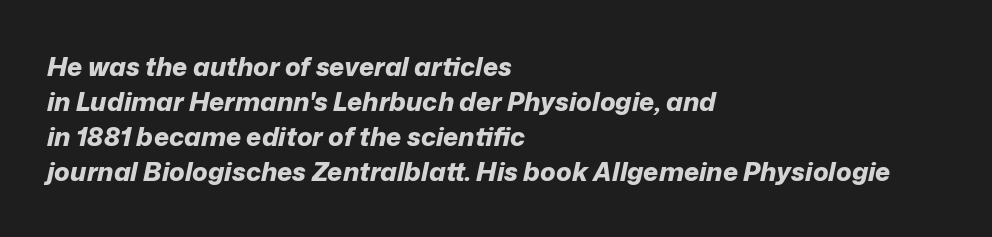
{"italic": "yes", "lean": "right", "slant_degrees": 12, "bold": "yes", "underline": "no", "align": "left", "line_spacing": "normal", "line_spacing_ratio": 1.34, "letter_spacing": "normal", "letter_spacing_em": 0.0, "glyph_px": 26}
